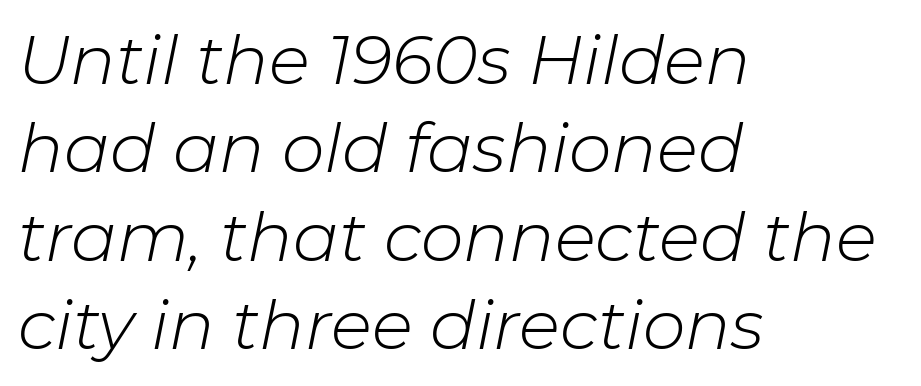
{"italic": "yes", "lean": "right", "slant_degrees": 11, "bold": "no", "weight": "light", "width": "normal", "stroke_contrast": "low", "x_height": "medium", "monospaced": "no", "underline": "no", "align": "left", "line_spacing": "normal", "line_spacing_ratio": 1.3, "letter_spacing": "normal", "letter_spacing_em": 0.0, "glyph_px": 68}
